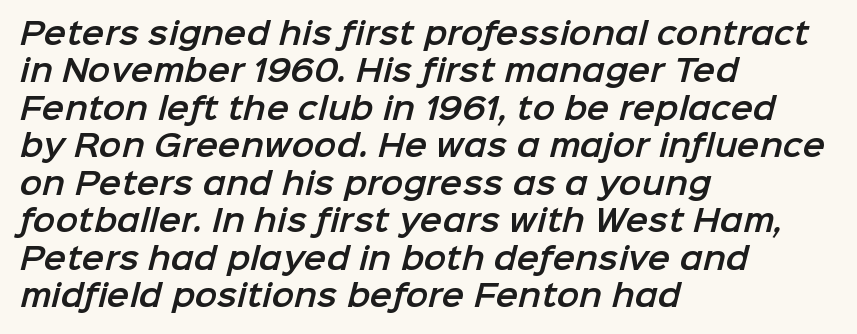
{"serif": "no", "width": "normal", "stroke_contrast": "low", "x_height": "medium", "monospaced": "no", "underline": "no", "align": "left", "line_spacing": "normal", "line_spacing_ratio": 1.25, "letter_spacing": "normal", "letter_spacing_em": 0.0, "glyph_px": 30}
